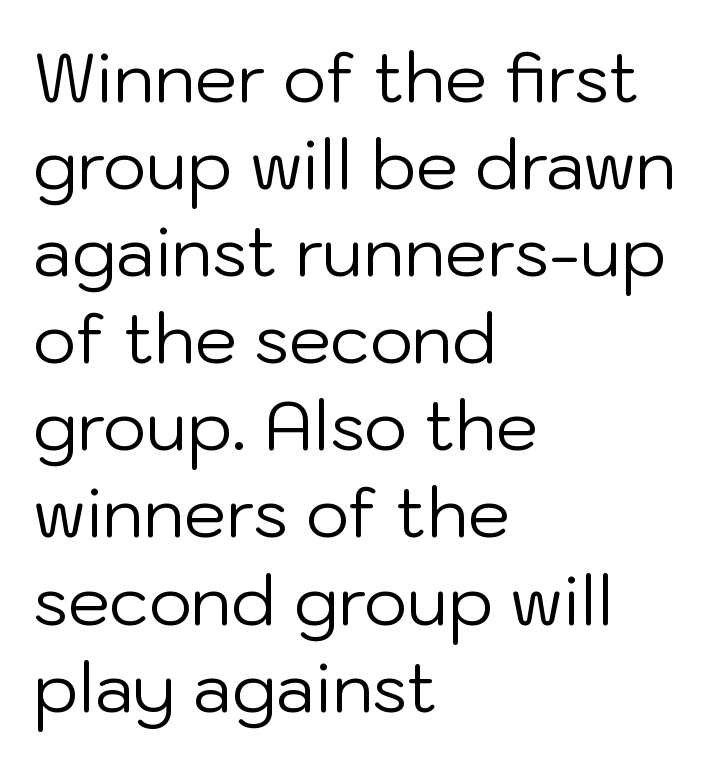
The rendering uses natural spacing where letterforms have individual widths. This is the regular roman posture of the typeface. Caption: multi-line text, flush left, ragged right. A bare baseline throughout the passage. Students, note that the glyphs here touch the page at normal intervals. Stems here are at most as thick as an everyday book face.
